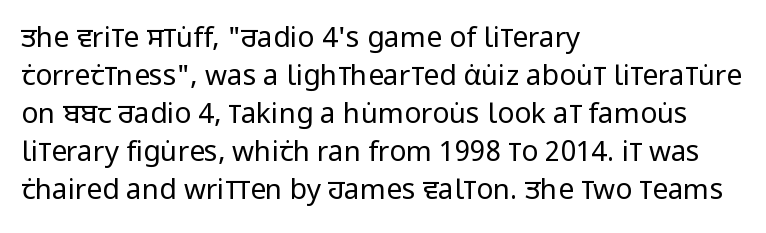
{"serif": "no", "italic": "no", "bold": "no", "weight": "regular", "width": "condensed", "stroke_contrast": "low", "x_height": "large", "monospaced": "no", "underline": "no", "align": "left", "line_spacing": "normal", "line_spacing_ratio": 1.36, "letter_spacing": "normal", "letter_spacing_em": 0.0, "glyph_px": 28}
